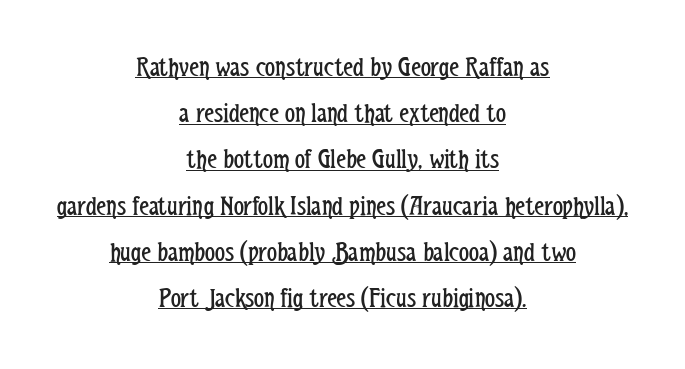
The passage shown stacks its lines at a standard gap. These lines are rendered in a variable-pitch font. The font family rendered here belongs to the sans-serif group. Compared with undecorated copy, this sample adds a rule below the words.
